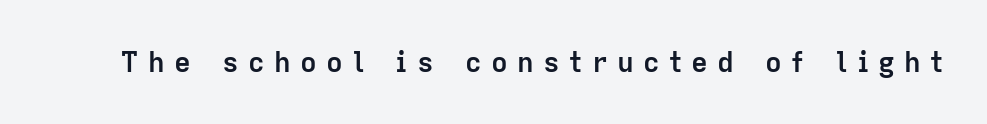
{"serif": "no", "italic": "no", "bold": "yes", "weight": "semibold", "width": "normal", "stroke_contrast": "low", "x_height": "medium", "monospaced": "no", "underline": "no", "letter_spacing": "wide", "letter_spacing_em": 0.33, "glyph_px": 28}
